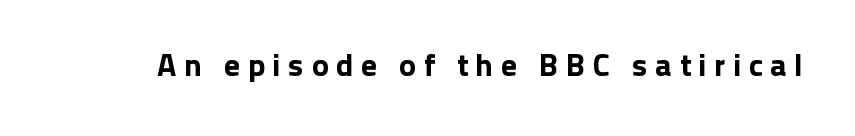
Q: Is the text italic (slanted)? A: No, it is upright.
Q: Is the typeface a serif or a sans-serif typeface? A: Sans-serif.
Q: Is the text underlined? A: No.
Q: Is the spacing between letters normal or unusually wide? A: Unusually wide.
Q: Width (condensed, normal, or wide)? A: Normal.
Q: Stroke contrast? A: Low.
Q: x-height? A: Medium.
Q: Monospaced? A: No.
